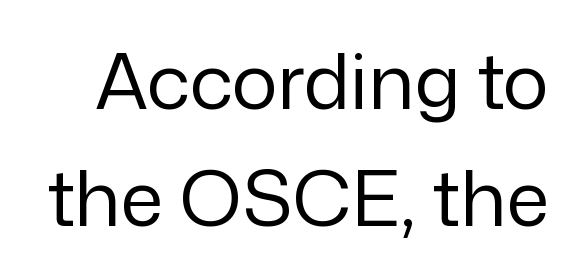
The letters advance in unequal steps, a hallmark of proportional type. Observe the absence of serifs on each vertical stroke in this sample. The letters sit at their default tracking, neither squeezed nor spread. No heavy texture on the line: the type isn't bold. A normal amount of white space separates one row of letters from the next.
